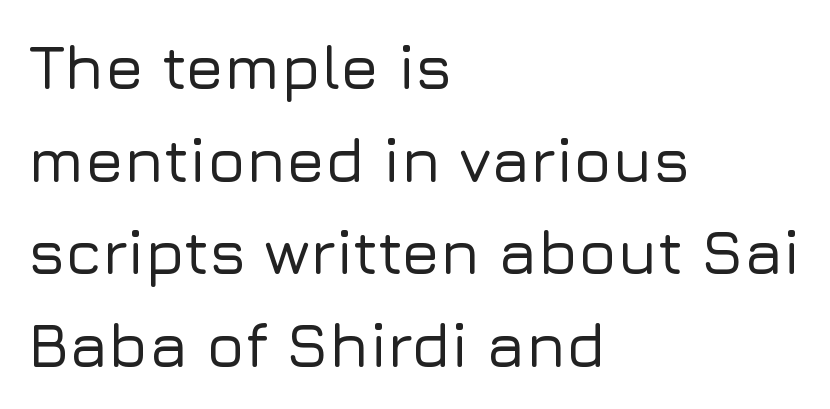
Q: Is the text italic (slanted)? A: No, it is upright.
Q: Is the typeface a serif or a sans-serif typeface? A: Sans-serif.
Q: Is the text underlined? A: No.
Q: How is the paragraph aligned? A: Left-aligned.
Q: Is the spacing between letters normal or unusually wide? A: Normal.
Q: Is the spacing between lines tight, normal or loose? A: Normal.
Q: Width (condensed, normal, or wide)? A: Normal.
Q: Stroke contrast? A: Low.
Q: x-height? A: Medium.
Q: Monospaced? A: No.
